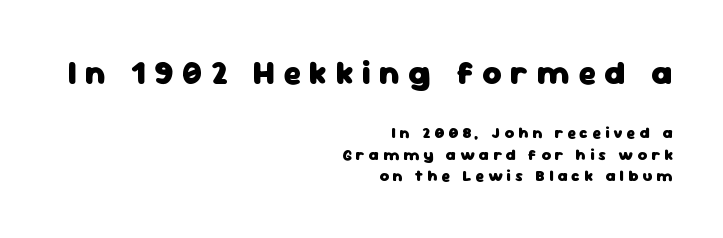
Compared with typical paragraphs, the rows here are spaced about the same. The axis of the letterforms is exactly vertical. This sample uses expanded letter spacing, leaving extra air between glyphs. Words float on clear page, feet unadorned.
